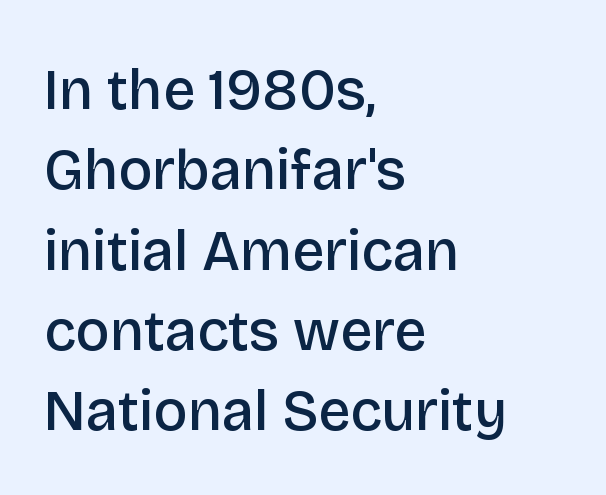
{"serif": "no", "italic": "no", "bold": "semi", "weight": "semibold", "width": "normal", "stroke_contrast": "low", "x_height": "large", "monospaced": "no", "underline": "no", "align": "left", "line_spacing": "normal", "line_spacing_ratio": 1.41, "letter_spacing": "normal", "letter_spacing_em": 0.0, "glyph_px": 57}
